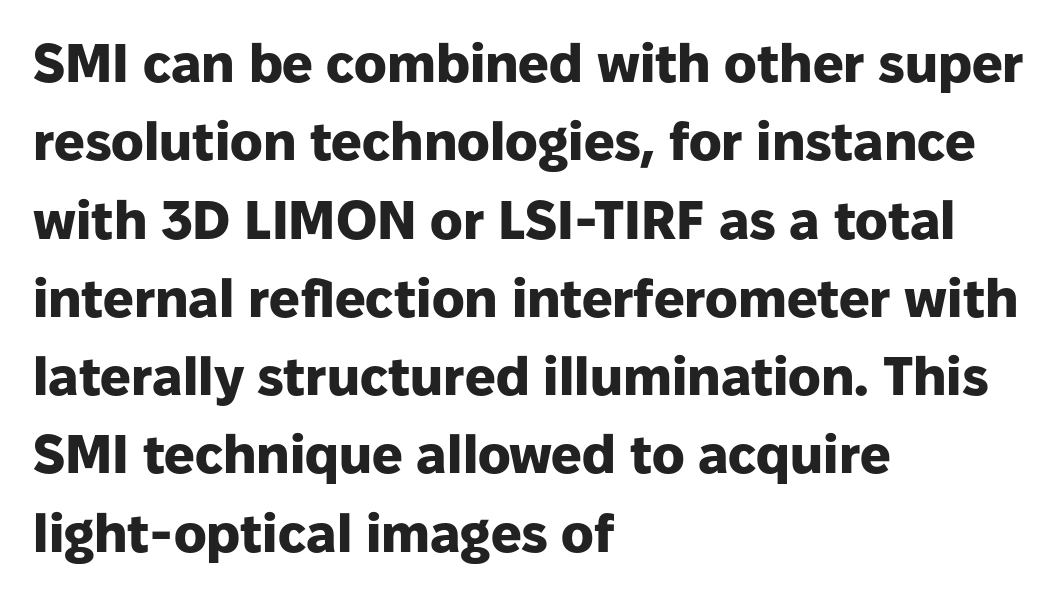
The image shows 54 px heavy sans-serif type, upright; set left-aligned, normal line spacing (1.45x), normal letter spacing, not underlined; low stroke contrast and a medium x-height.
